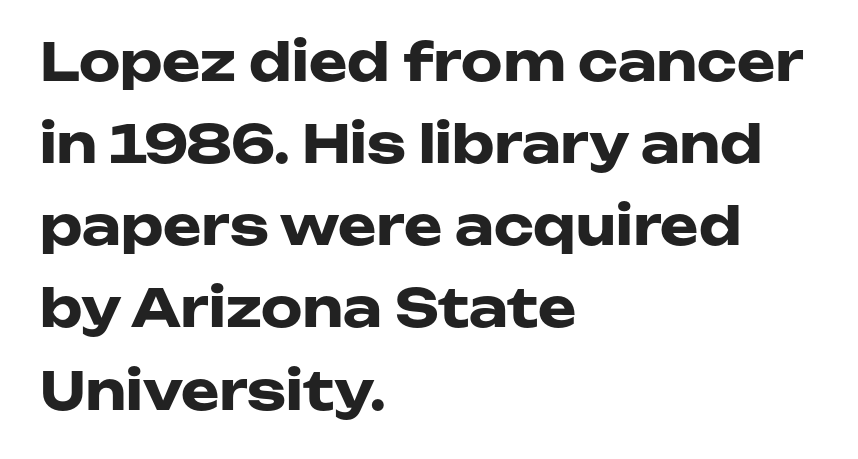
The image shows 52 px heavy, wide sans-serif type, upright; set left-aligned, normal line spacing (1.58x), normal letter spacing, not underlined; low stroke contrast and a medium x-height.
